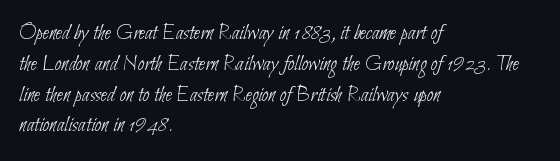
Q: Is the text bold? A: No.
Q: Is the text underlined? A: No.
Q: How is the paragraph aligned? A: Left-aligned.
Q: Is the spacing between letters normal or unusually wide? A: Normal.
Q: Is the spacing between lines tight, normal or loose? A: Normal.
